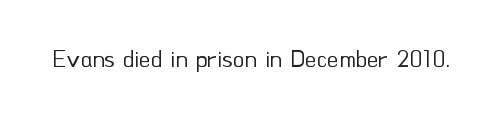
Q: Is the text bold? A: No.
Q: Is the text italic (slanted)? A: No, it is upright.
Q: Is the text underlined? A: No.
Q: Is the spacing between letters normal or unusually wide? A: Normal.
